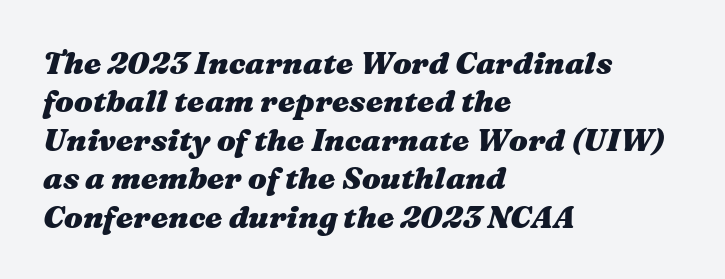
Would a proofreader flag this as italicized? Yes. Character widths vary here, with narrow letters taking less room than wide ones. Nothing unusual about the tracking: characters are spaced as the font intends. The characters look thick and weighty, a clear bold. The paragraph shown leans on its left margin.
